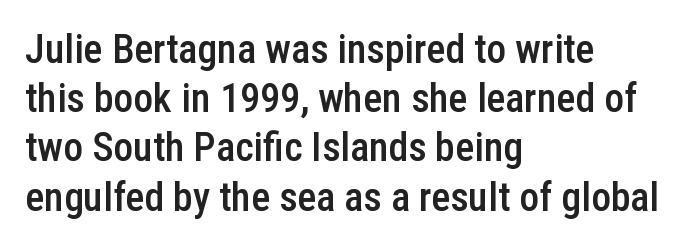
Style check: upright. Short and long lines alike share a common starting point at left. No word sits above an underline. Are there feet on the stems? There aren't — it's a sans.
